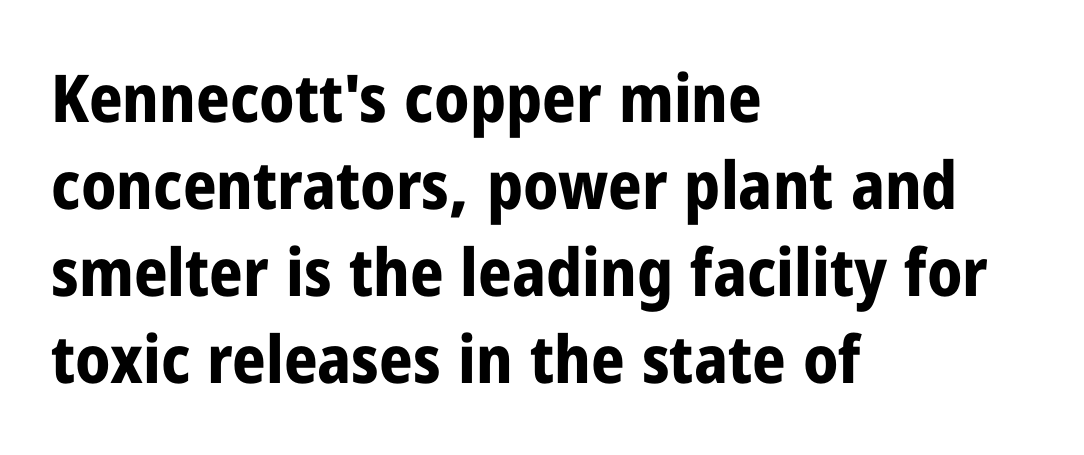
The image shows 66 px bold, condensed sans-serif type, upright; set left-aligned, normal line spacing (1.32x), normal letter spacing, not underlined; low stroke contrast and a medium x-height.
